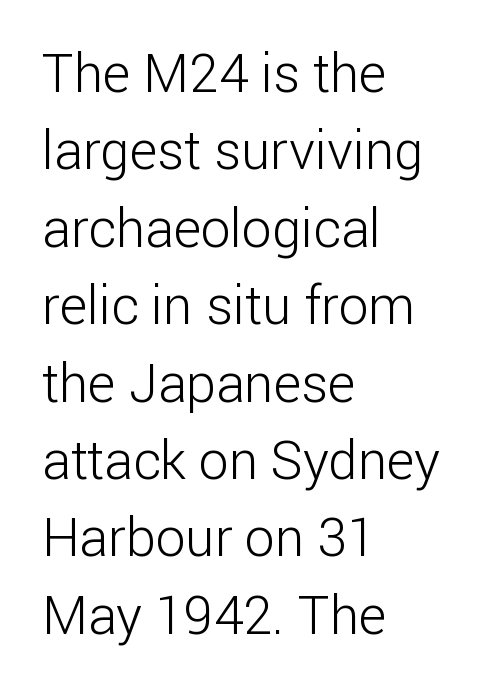
The image shows 53 px light sans-serif type, upright; set left-aligned, normal line spacing (1.46x), normal letter spacing, not underlined; low stroke contrast and a medium x-height.
